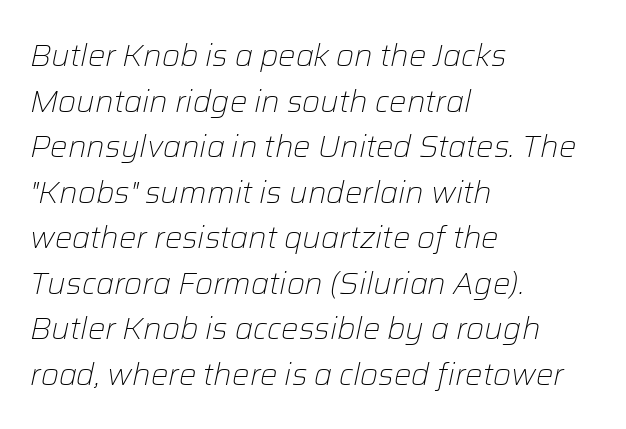
Q: Is the text bold? A: No.
Q: Is the text italic (slanted)? A: Yes, it leans right by about 12 degrees.
Q: Is the text underlined? A: No.
Q: How is the paragraph aligned? A: Left-aligned.
Q: Is the spacing between letters normal or unusually wide? A: Normal.
Q: Is the spacing between lines tight, normal or loose? A: Normal.
Q: Width (condensed, normal, or wide)? A: Normal.
Q: Stroke contrast? A: Low.
Q: x-height? A: Medium.
Q: Monospaced? A: No.
